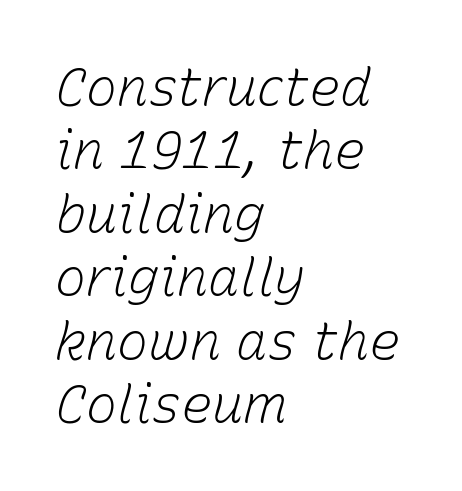
The rendering uses natural spacing where letterforms have individual widths. The text carries the slant typical of an italic or oblique font. You could call the tracking neutral — neither tight nor loose. No heavy texture on the line: the type isn't bold. Visually the block forms a straight wall on the left and a jagged coastline on the right.
